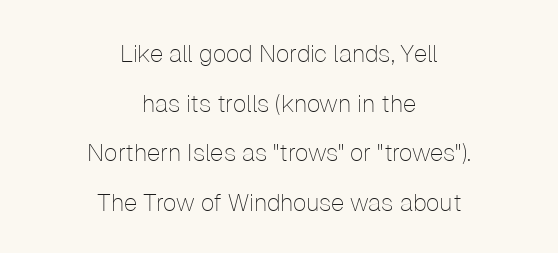
Q: Is the text bold? A: No.
Q: Is the text italic (slanted)? A: No, it is upright.
Q: Is the text underlined? A: No.
Q: How is the paragraph aligned? A: Centered.
Q: Is the spacing between letters normal or unusually wide? A: Normal.
Q: Is the spacing between lines tight, normal or loose? A: Loose.
